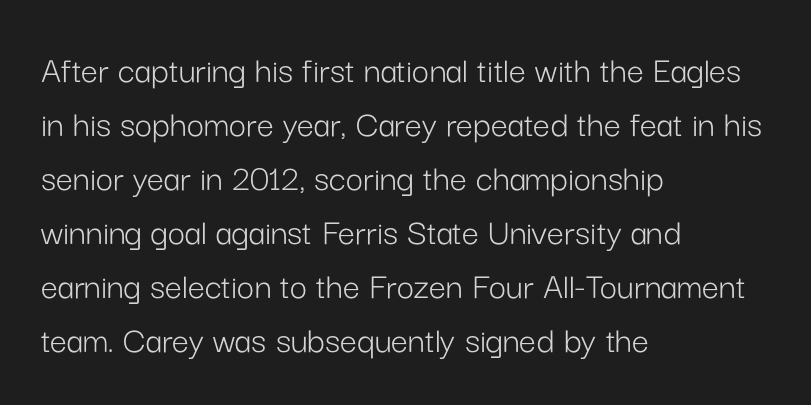
The rendering anchors every line to the left-hand side. Decoration check: the copy has no underline. The face used here is a sans, in the tradition of grotesques and geometrics. How would I describe the line gaps? Plain and ordinary. Vertical stems look standard width or narrower in stroke.
